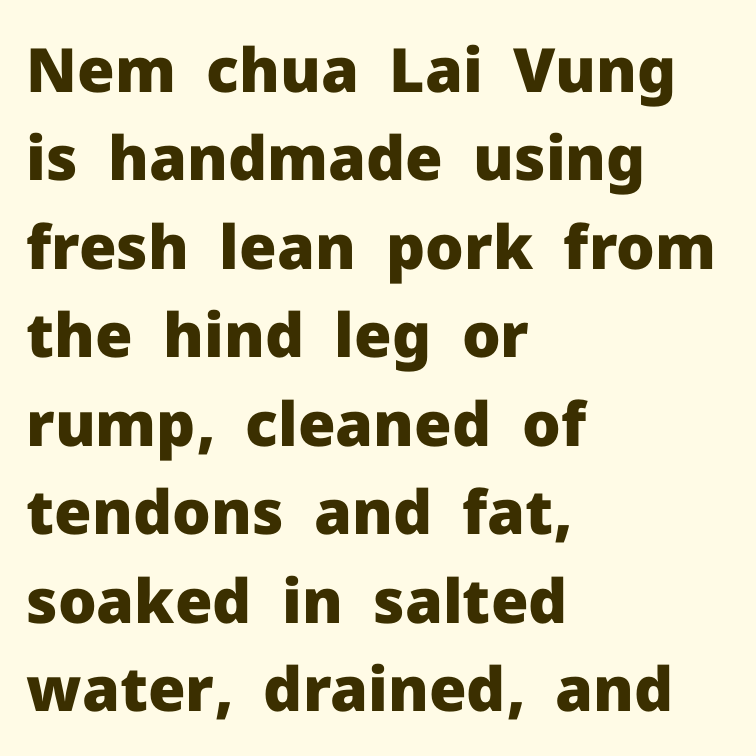
The image shows 61 px heavy sans-serif type, upright; set left-aligned, normal line spacing (1.45x), normal letter spacing, not underlined; low stroke contrast and a medium x-height.
